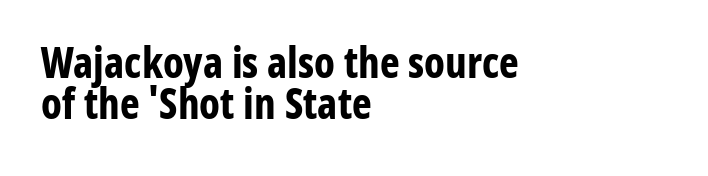
The image shows 42 px bold, condensed sans-serif type, upright; set left-aligned, tight line spacing (0.97x), normal letter spacing, not underlined; low stroke contrast and a medium x-height.
